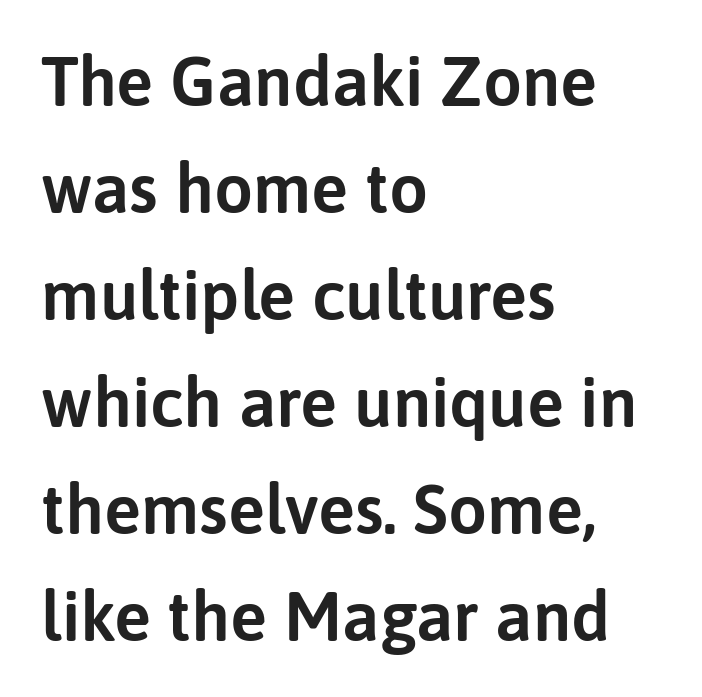
The image shows 69 px sans-serif type, upright; set left-aligned, normal line spacing (1.55x), normal letter spacing, not underlined; low stroke contrast and a medium x-height.
